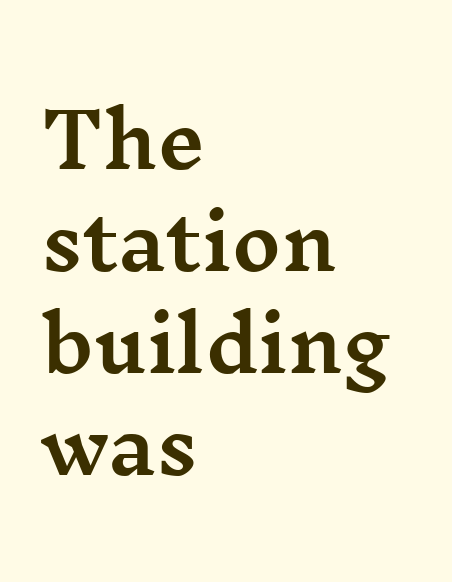
The image shows 75 px wide serif type, upright; set left-aligned, normal line spacing (1.36x), normal letter spacing, not underlined; medium stroke contrast and a medium x-height.
